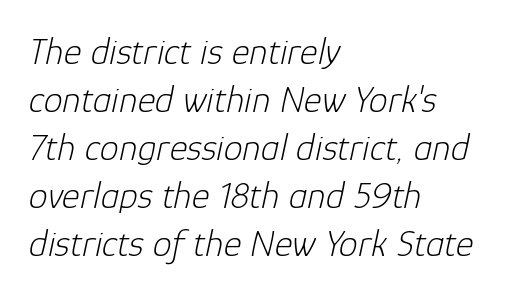
{"italic": "yes", "lean": "right", "slant_degrees": 12, "bold": "no", "weight": "light", "width": "normal", "stroke_contrast": "low", "x_height": "medium", "monospaced": "no", "underline": "no", "align": "left", "line_spacing": "normal", "line_spacing_ratio": 1.26, "letter_spacing": "normal", "letter_spacing_em": 0.0, "glyph_px": 38}
